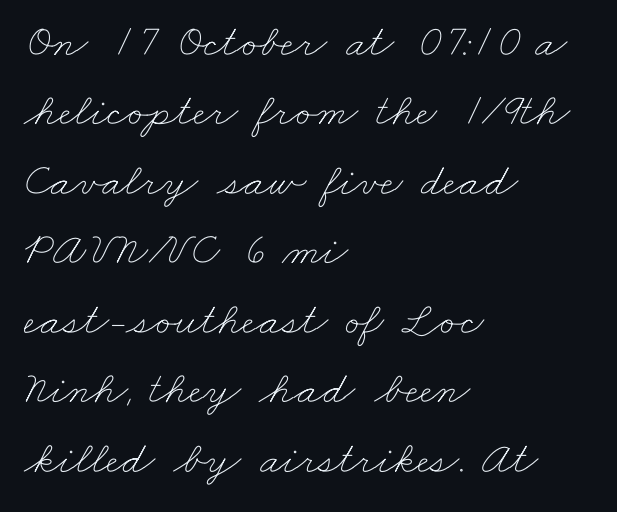
{"bold": "no", "weight": "thin", "width": "wide", "stroke_contrast": "low", "x_height": "small", "monospaced": "no", "underline": "no", "align": "left", "line_spacing": "normal", "line_spacing_ratio": 1.51, "letter_spacing": "normal", "letter_spacing_em": 0.0, "glyph_px": 46}
